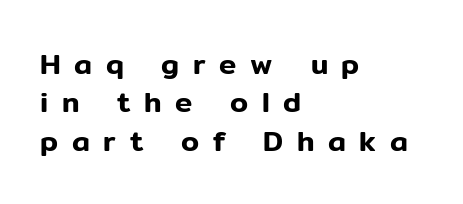
The image shows 29 px sans-serif type, upright; set left-aligned, normal line spacing (1.32x), unusually wide letter spacing (+0.47 em), not underlined; low stroke contrast and a medium x-height.
